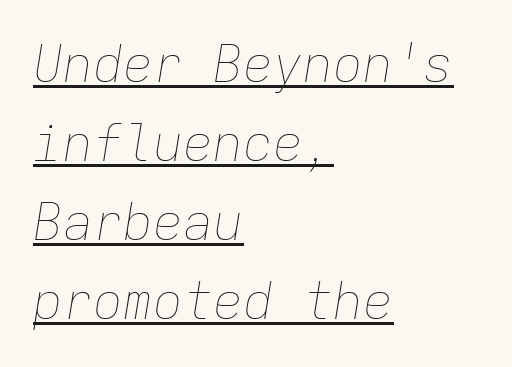
Q: Is the text bold? A: No.
Q: Is the text italic (slanted)? A: Yes, it leans right by about 9 degrees.
Q: Is the text underlined? A: Yes.
Q: How is the paragraph aligned? A: Left-aligned.
Q: Is the spacing between letters normal or unusually wide? A: Normal.
Q: Is the spacing between lines tight, normal or loose? A: Normal.
Q: Width (condensed, normal, or wide)? A: Normal.
Q: Stroke contrast? A: Low.
Q: x-height? A: Medium.
Q: Monospaced? A: Yes.
